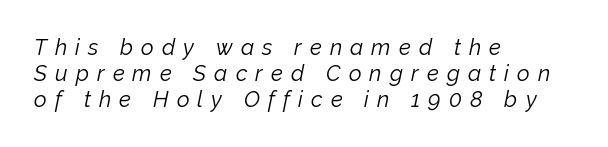
{"italic": "yes", "lean": "right", "slant_degrees": 12, "bold": "no", "underline": "no", "align": "left", "line_spacing_ratio": 1.18, "letter_spacing": "wide", "letter_spacing_em": 0.37, "glyph_px": 22}
